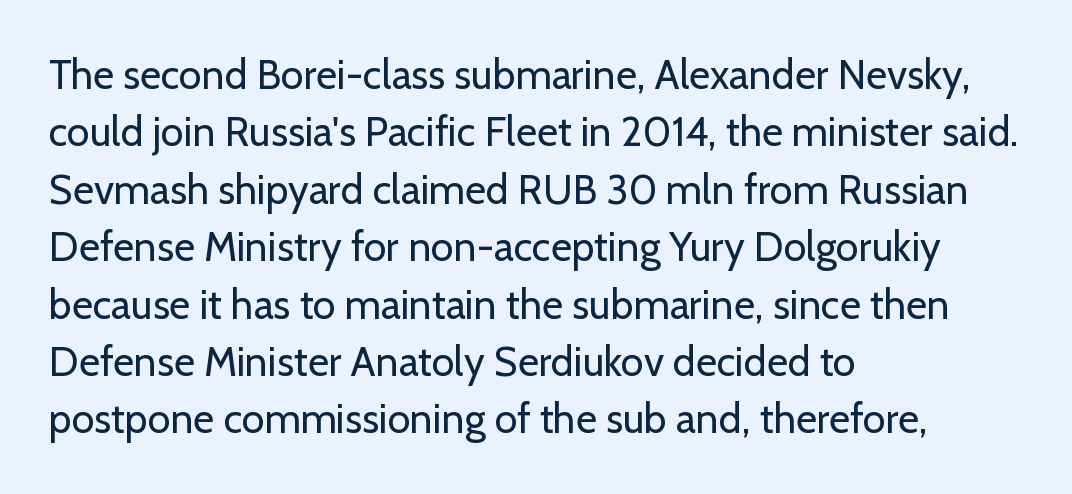
Vertical stems look standard width or narrower in stroke. The letters carry no serifs — their stems end cleanly without finishing strokes. Type without underlining. The lines are quadded left. Tracking here is standard; glyphs follow each other at the usual distance. Normally led — the rows are evenly, conventionally spaced.
